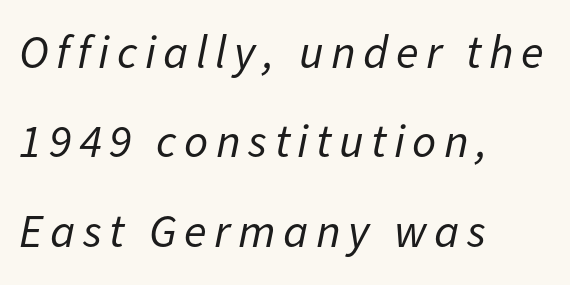
The image shows 47 px regular-weight type, italic (leaning right); set left-aligned, loose line spacing (1.9x), not underlined; low stroke contrast and a medium x-height.
